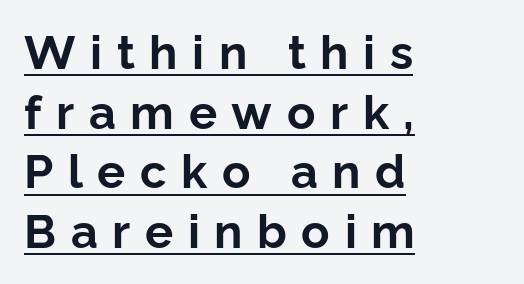
The image shows 47 px bold sans-serif type, upright; set left-aligned, normal line spacing (1.27x), unusually wide letter spacing (+0.31 em), underlined; low stroke contrast and a medium x-height.
